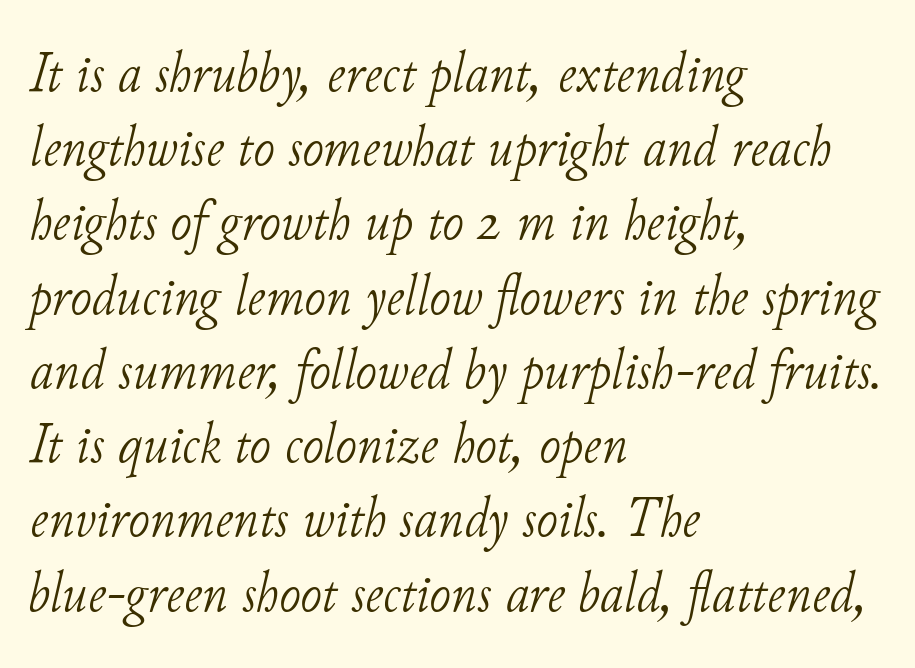
Q: Is the text bold? A: No.
Q: Is the text italic (slanted)? A: Yes, it leans right by about 11 degrees.
Q: Is the typeface a serif or a sans-serif typeface? A: Serif.
Q: Is the text underlined? A: No.
Q: How is the paragraph aligned? A: Left-aligned.
Q: Is the spacing between letters normal or unusually wide? A: Normal.
Q: Is the spacing between lines tight, normal or loose? A: Normal.
Q: Width (condensed, normal, or wide)? A: Normal.
Q: Stroke contrast? A: Low.
Q: x-height? A: Small.
Q: Monospaced? A: No.
